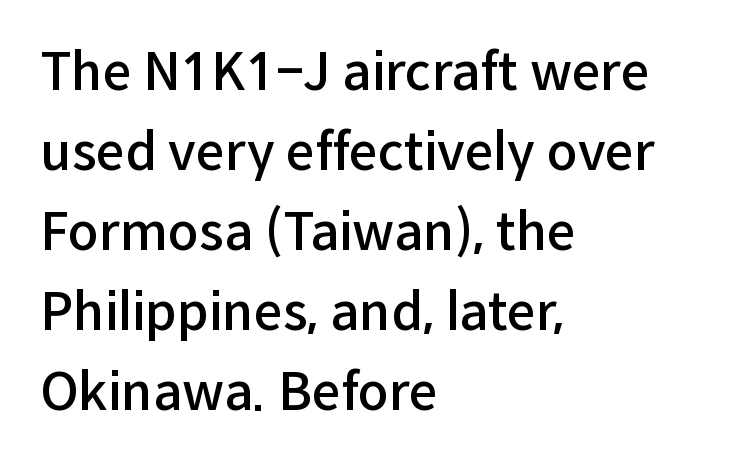
The image shows 51 px semibold sans-serif type, upright; set left-aligned, normal line spacing (1.57x), normal letter spacing, not underlined; low stroke contrast and a medium x-height.
